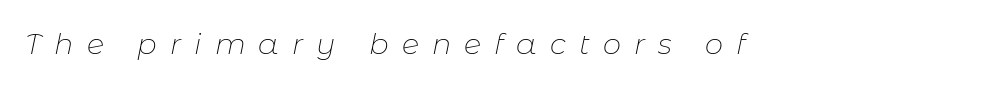
The glyphs are unaccompanied by any horizontal stroke below them. Students, note that the glyphs here are deliberately spaced far apart. Is this a fixed-width face? No — the glyphs have proportional, varying widths. Weight: not bold — regular or lighter.
